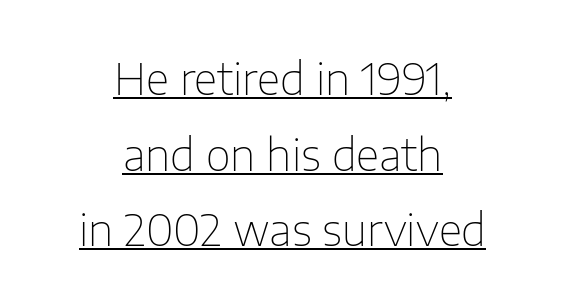
{"serif": "no", "italic": "no", "bold": "no", "weight": "thin", "width": "normal", "stroke_contrast": "low", "x_height": "medium", "monospaced": "no", "underline": "yes", "align": "center", "line_spacing_ratio": 1.76, "letter_spacing": "normal", "letter_spacing_em": 0.0, "glyph_px": 43}
